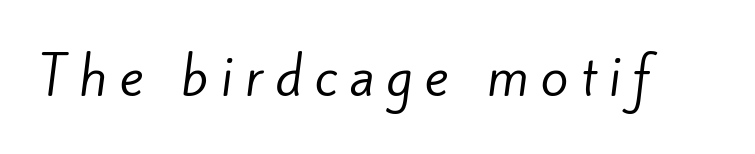
The image shows 51 px regular-weight sans-serif type; set unusually wide letter spacing (+0.23 em), not underlined; low stroke contrast and a small x-height.
